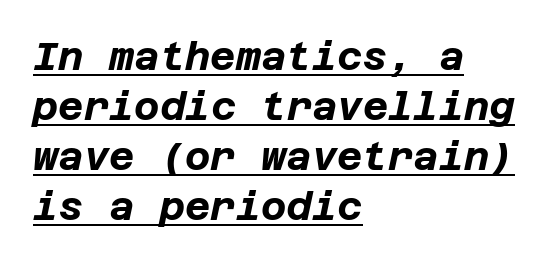
Yep, that's italic — everything's leaning. A normal amount of white space separates one row of letters from the next. A baseline rule has been typeset under these characters. These lines keep a tight, regular rhythm from letter to letter.
